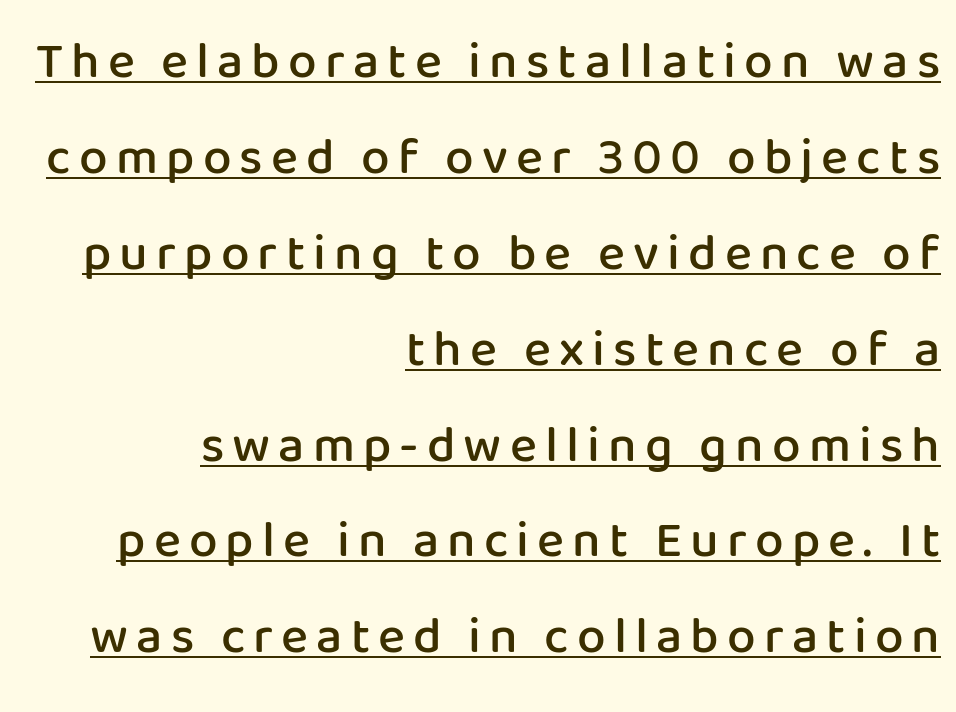
Q: Is the text bold? A: Semi-bold.
Q: Is the text italic (slanted)? A: No, it is upright.
Q: Is the typeface a serif or a sans-serif typeface? A: Sans-serif.
Q: Is the text underlined? A: Yes.
Q: How is the paragraph aligned? A: Right-aligned.
Q: Width (condensed, normal, or wide)? A: Normal.
Q: Stroke contrast? A: Low.
Q: x-height? A: Medium.
Q: Monospaced? A: No.
